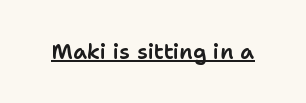
Q: Is the text italic (slanted)? A: No, it is upright.
Q: Is the text underlined? A: Yes.
Q: Is the spacing between letters normal or unusually wide? A: Normal.
